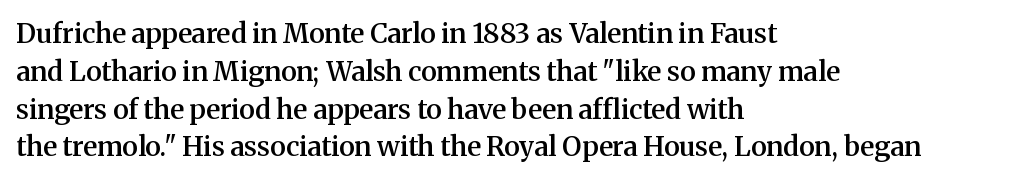
{"italic": "no", "bold": "semi", "underline": "no", "align": "left", "line_spacing": "normal", "line_spacing_ratio": 1.4, "letter_spacing": "normal", "letter_spacing_em": 0.0, "glyph_px": 27}
